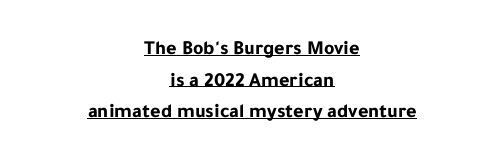
The image shows 20 px bold type, upright; set centered, normal line spacing (1.58x), normal letter spacing, underlined.
